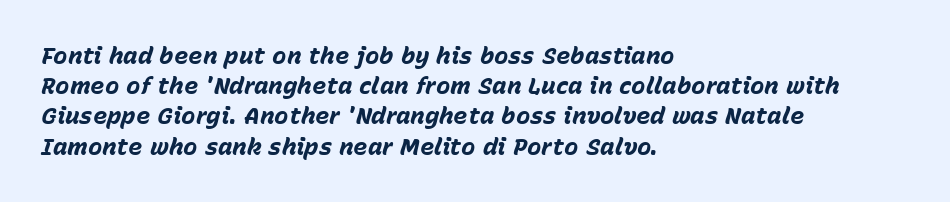
{"italic": "yes", "lean": "right", "slant_degrees": 15, "bold": "yes", "underline": "no", "align": "left", "line_spacing": "normal", "line_spacing_ratio": 1.26, "letter_spacing": "normal", "letter_spacing_em": 0.0, "glyph_px": 24}
